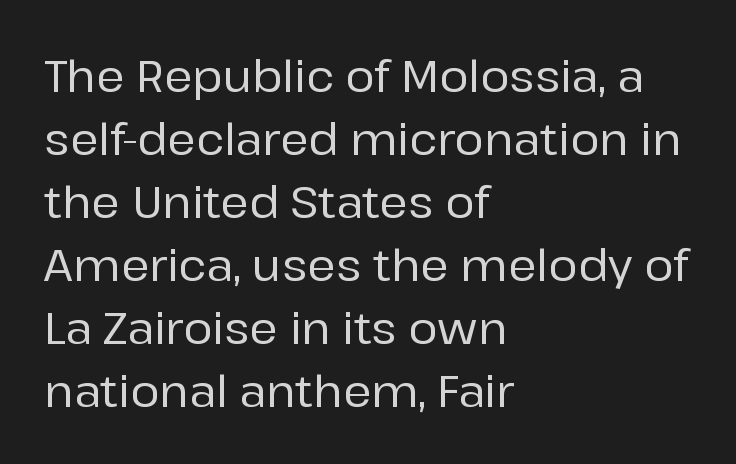
Q: Is the text italic (slanted)? A: No, it is upright.
Q: Is the typeface a serif or a sans-serif typeface? A: Sans-serif.
Q: Is the text underlined? A: No.
Q: How is the paragraph aligned? A: Left-aligned.
Q: Is the spacing between letters normal or unusually wide? A: Normal.
Q: Is the spacing between lines tight, normal or loose? A: Normal.
Q: Width (condensed, normal, or wide)? A: Normal.
Q: Stroke contrast? A: Low.
Q: x-height? A: Medium.
Q: Monospaced? A: No.
